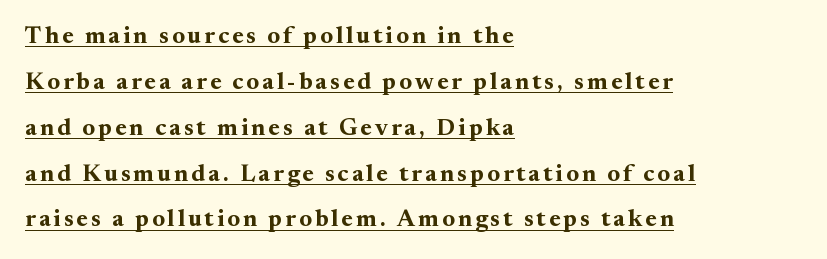
These lines were composed using upright roman letters. Line spacing here is loose. These words are printed bold, with thick strokes throughout. Visually the block forms a straight wall on the left and a jagged coastline on the right.
